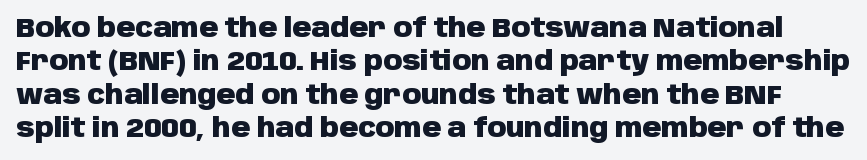
Q: Is the text bold? A: Yes.
Q: Is the text italic (slanted)? A: No, it is upright.
Q: Is the text underlined? A: No.
Q: Is the spacing between letters normal or unusually wide? A: Normal.
Q: Is the spacing between lines tight, normal or loose? A: Normal.
